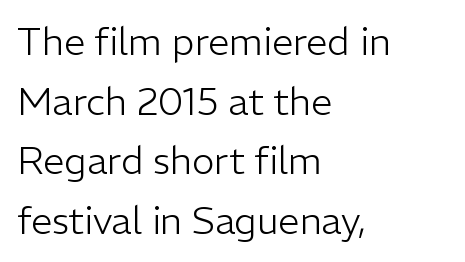
{"serif": "no", "italic": "no", "bold": "no", "weight": "light", "width": "normal", "stroke_contrast": "low", "x_height": "medium", "monospaced": "no", "underline": "no", "align": "left", "line_spacing": "normal", "line_spacing_ratio": 1.57, "letter_spacing": "normal", "letter_spacing_em": 0.0, "glyph_px": 38}
